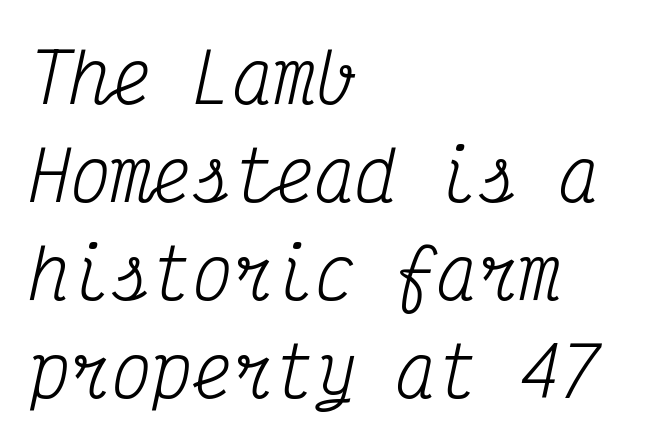
The image shows 68 px regular-weight, condensed serif type, italic (leaning right), monospaced; set left-aligned, normal line spacing (1.44x), normal letter spacing, not underlined; medium stroke contrast and a medium x-height.
